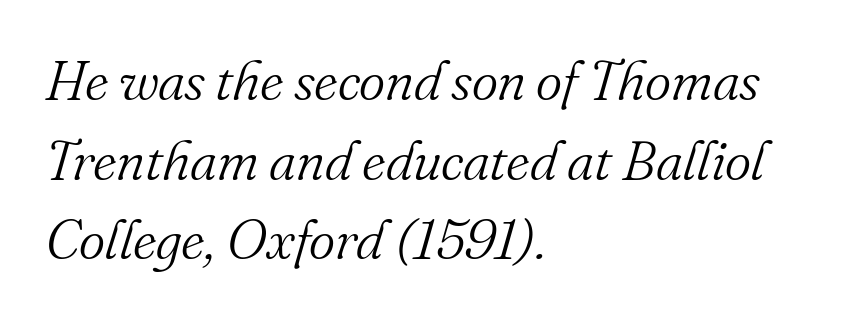
{"serif": "yes", "italic": "yes", "lean": "right", "slant_degrees": 16, "bold": "no", "weight": "light", "width": "normal", "stroke_contrast": "medium", "x_height": "small", "monospaced": "no", "underline": "no", "align": "left", "line_spacing": "normal", "line_spacing_ratio": 1.42, "letter_spacing": "normal", "letter_spacing_em": 0.0, "glyph_px": 56}
